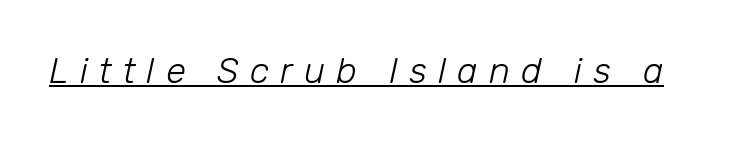
The image shows 36 px light type, italic (leaning right); set unusually wide letter spacing (+0.31 em), underlined; low stroke contrast and a medium x-height.
